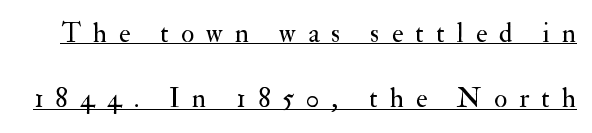
Q: Is the text bold? A: No.
Q: Is the text italic (slanted)? A: No, it is upright.
Q: Is the text underlined? A: Yes.
Q: Is the spacing between letters normal or unusually wide? A: Unusually wide.
Q: Is the spacing between lines tight, normal or loose? A: Loose.
